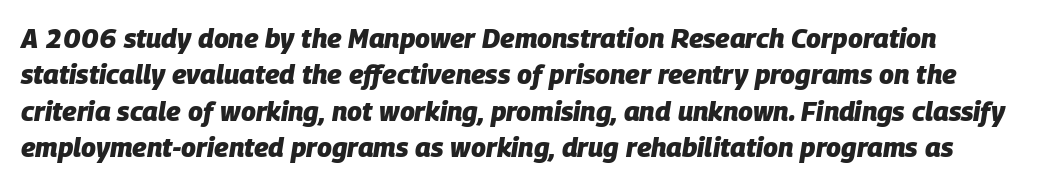
The image shows 27 px bold type, italic (leaning right); set normal line spacing (1.35x), normal letter spacing, not underlined.
